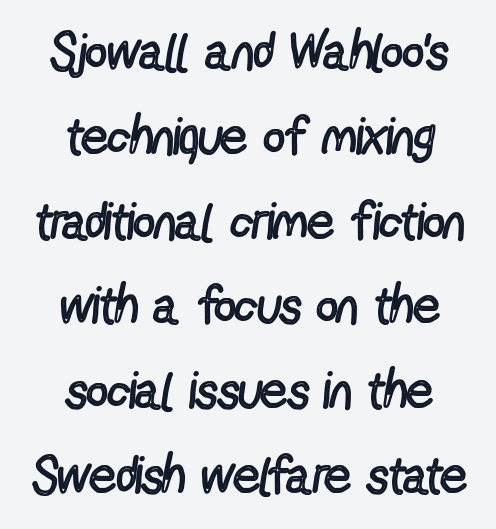
Leading matches the norm, producing a regular column. This sample has the flowing, uneven cadence of proportional lettering. This sample uses a sans-serif face. The paragraph shown floats in the horizontal middle. How are the letters spaced? Ordinarily, with no added tracking.
